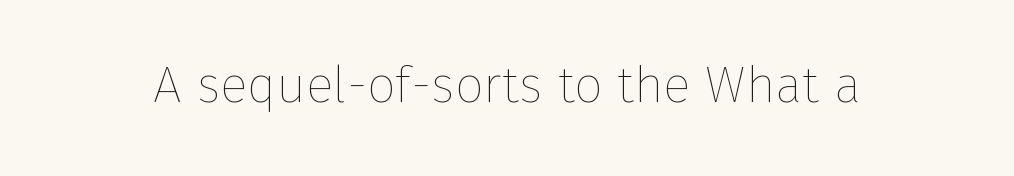
{"italic": "no", "bold": "no", "weight": "thin", "width": "normal", "stroke_contrast": "low", "x_height": "medium", "monospaced": "no", "underline": "no", "letter_spacing": "normal", "letter_spacing_em": 0.0, "glyph_px": 51}
